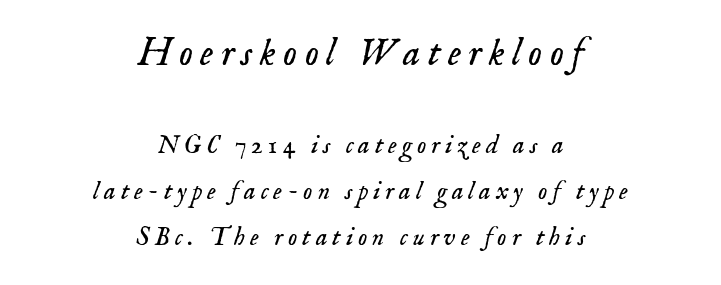
The image shows 39 px light serif type, italic (leaning right); set centered, line spacing 1.77x, not underlined; the first (top) block is 1.5x larger; low stroke contrast and a small x-height.
